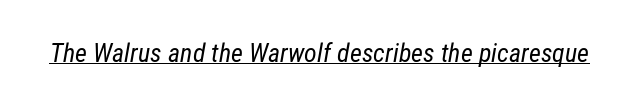
Q: Is the text bold? A: No.
Q: Is the text underlined? A: Yes.
Q: Is the spacing between letters normal or unusually wide? A: Normal.
